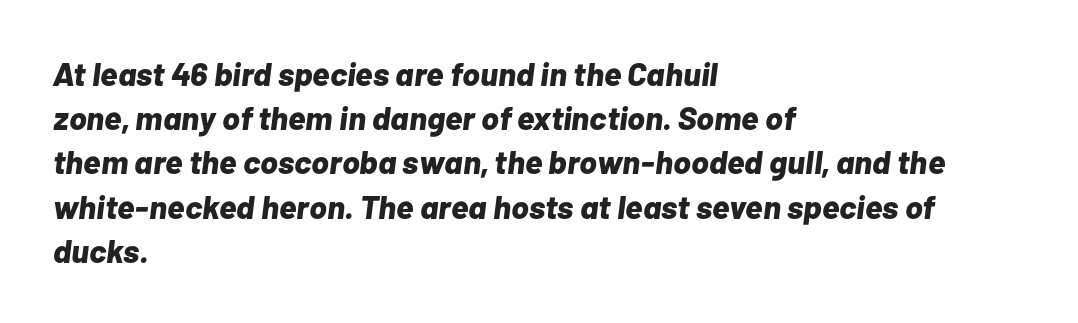
The image shows 33 px bold type, italic (leaning right); set left-aligned, normal line spacing (1.34x), normal letter spacing, not underlined; low stroke contrast and a medium x-height.
